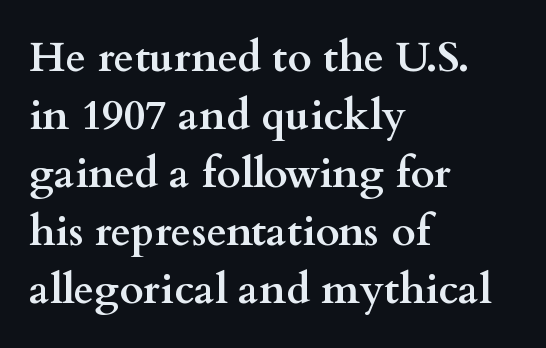
Q: Is the text bold? A: Yes.
Q: Is the text italic (slanted)? A: No, it is upright.
Q: Is the typeface a serif or a sans-serif typeface? A: Serif.
Q: Is the text underlined? A: No.
Q: How is the paragraph aligned? A: Left-aligned.
Q: Is the spacing between letters normal or unusually wide? A: Normal.
Q: Is the spacing between lines tight, normal or loose? A: Normal.
Q: Width (condensed, normal, or wide)? A: Wide.
Q: Stroke contrast? A: Medium.
Q: x-height? A: Small.
Q: Monospaced? A: No.
